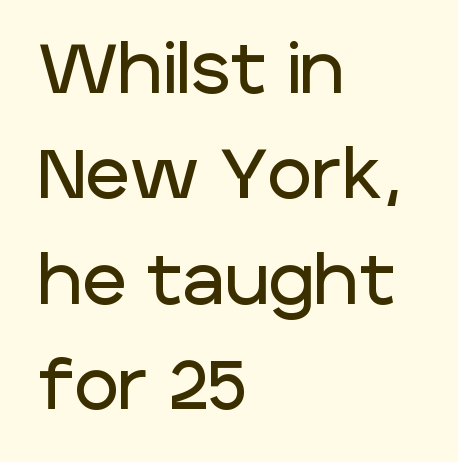
Q: Is the text italic (slanted)? A: No, it is upright.
Q: Is the typeface a serif or a sans-serif typeface? A: Sans-serif.
Q: Is the text underlined? A: No.
Q: How is the paragraph aligned? A: Left-aligned.
Q: Is the spacing between letters normal or unusually wide? A: Normal.
Q: Is the spacing between lines tight, normal or loose? A: Normal.
Q: Width (condensed, normal, or wide)? A: Normal.
Q: Stroke contrast? A: Low.
Q: x-height? A: Large.
Q: Monospaced? A: No.
